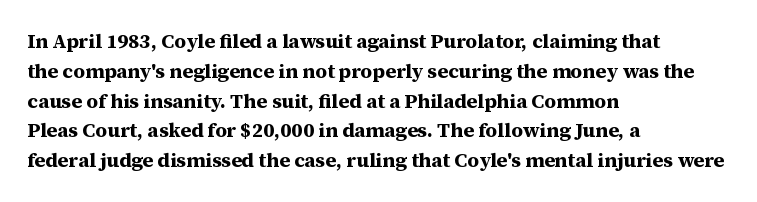
{"italic": "no", "bold": "yes", "underline": "no", "align": "left", "line_spacing": "normal", "line_spacing_ratio": 1.49, "letter_spacing": "normal", "letter_spacing_em": 0.0, "glyph_px": 20}
